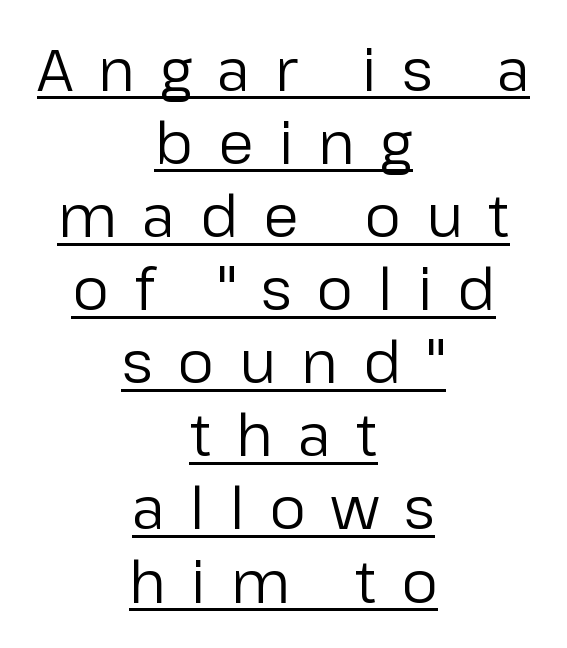
{"serif": "no", "italic": "no", "bold": "no", "weight": "regular", "width": "normal", "stroke_contrast": "low", "x_height": "medium", "monospaced": "no", "underline": "yes", "align": "center", "line_spacing": "normal", "line_spacing_ratio": 1.26, "letter_spacing": "wide", "letter_spacing_em": 0.43, "glyph_px": 58}
